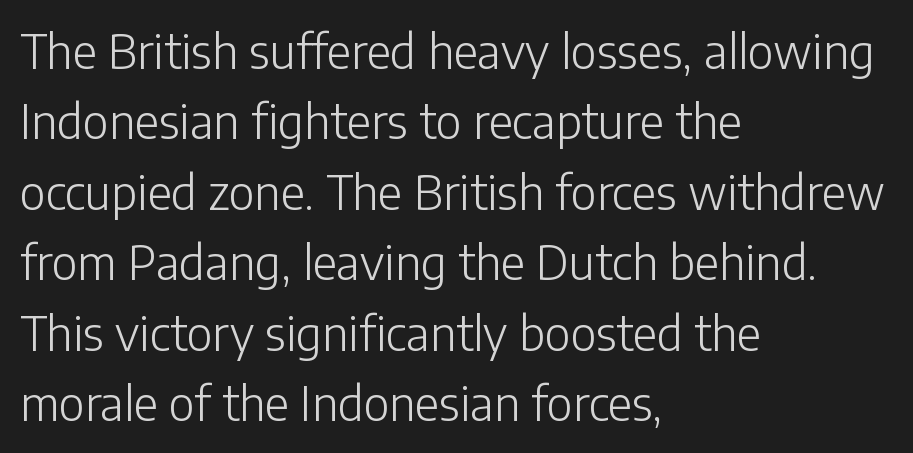
{"serif": "no", "italic": "no", "bold": "no", "weight": "light", "width": "normal", "stroke_contrast": "low", "x_height": "medium", "monospaced": "no", "underline": "no", "align": "left", "line_spacing": "normal", "line_spacing_ratio": 1.5, "letter_spacing": "normal", "letter_spacing_em": 0.0, "glyph_px": 47}
